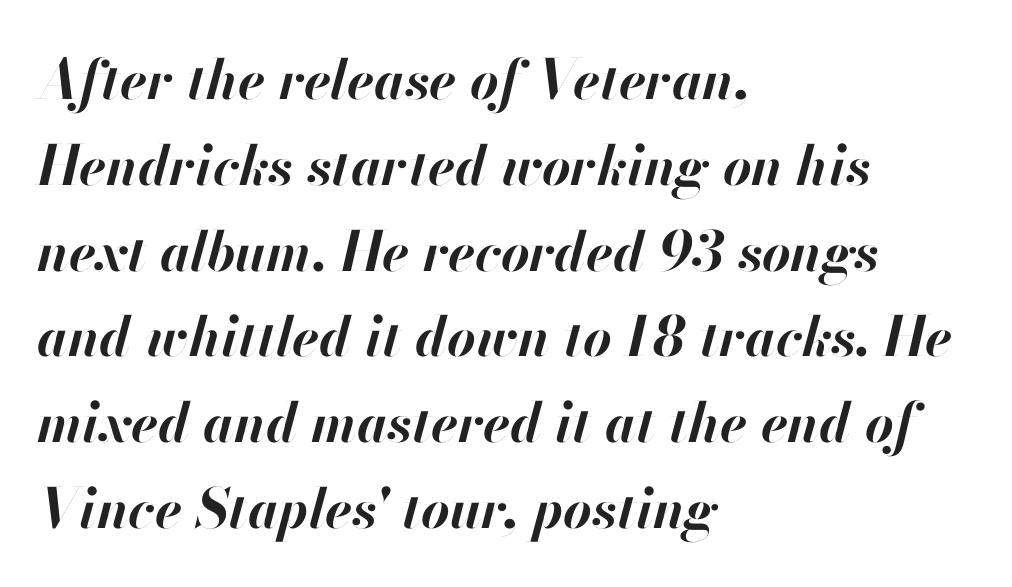
The image shows 55 px bold type, italic (leaning right); set left-aligned, normal line spacing (1.56x), normal letter spacing, not underlined; high stroke contrast and a small x-height.
